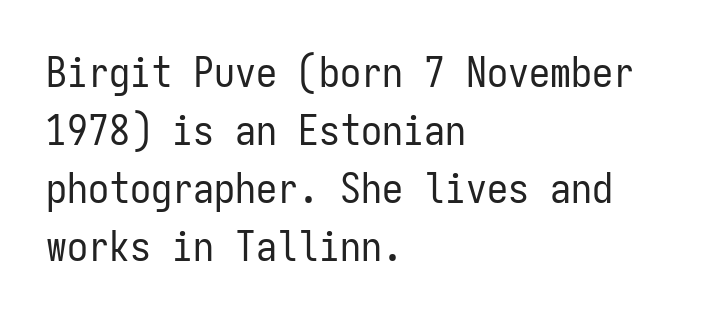
The weight would be labelled regular, book, light, or lighter still. Upright lettering throughout. You could call the tracking neutral — neither tight nor loose. Students, observe: this is what conventionally led text looks like. This rendering employs a face without finishing strokes, i.e., a sans-serif. Honestly, there is no underline to notice here at all.
